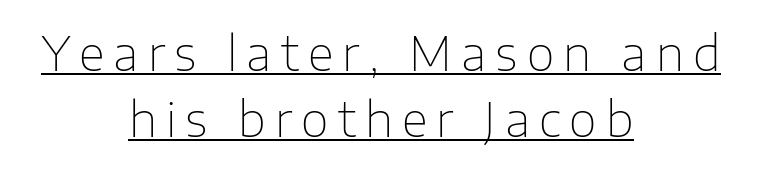
Note the varied advance widths — an 'i' is clearly narrower than an 'm'. Honestly, the row spacing looks completely unremarkable. The specimen reads as upright at a glance. Unlike a traditional serif, this face leaves its strokes unadorned. Emphasis is given by a line drawn under the lettering. The typesetting does not lean heavy: it is not bold.
